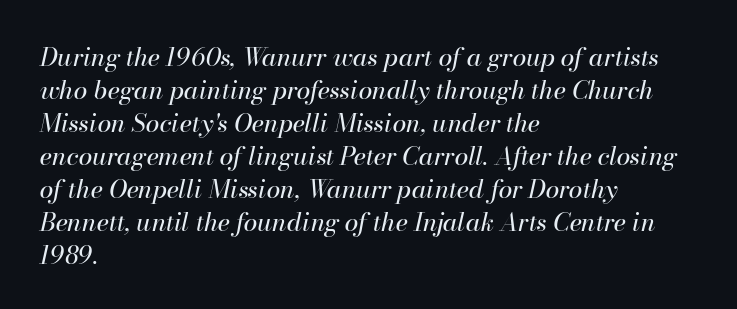
Ink coverage per letter is moderate at most. Interline gaps are of average width in this sample. These lines stack with their left ends in a neat column. This sample uses an oblique cut, with every glyph tilted off the vertical. Lines of text with bare space underneath. Between one letter and the next there's only the usual sliver of space.
